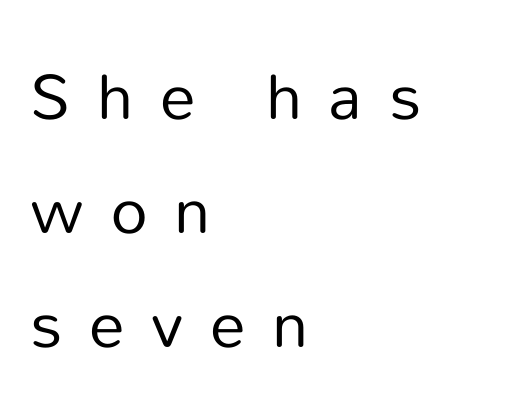
Q: Is the text bold? A: No.
Q: Is the text italic (slanted)? A: No, it is upright.
Q: Is the typeface a serif or a sans-serif typeface? A: Sans-serif.
Q: Is the text underlined? A: No.
Q: How is the paragraph aligned? A: Left-aligned.
Q: Is the spacing between letters normal or unusually wide? A: Unusually wide.
Q: Width (condensed, normal, or wide)? A: Normal.
Q: Stroke contrast? A: Low.
Q: x-height? A: Medium.
Q: Monospaced? A: No.
